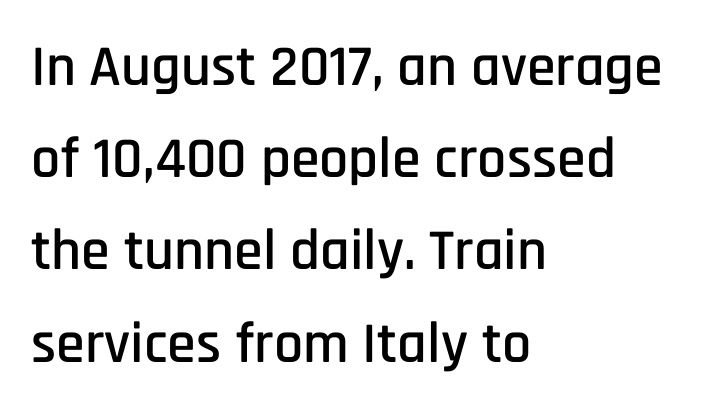
The image shows 58 px condensed sans-serif type, upright; set left-aligned, normal line spacing (1.59x), normal letter spacing, not underlined; low stroke contrast and a large x-height.
